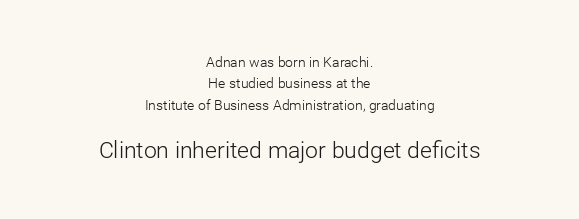
Regarding leading, the lines here are spaced in the standard way. Compared with a typical body face, this is equally light or lighter still. Horizontally, the lines are justified to the midpoint only. Is the lower block the larger one? Yes — the lower block carries the bigger type. Spacing between characters is what you'd get straight out of the box. Style check: upright.
